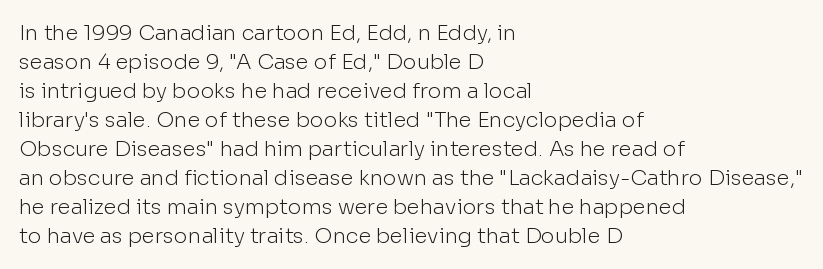
Q: Is the text bold? A: No.
Q: Is the text italic (slanted)? A: No, it is upright.
Q: Is the text underlined? A: No.
Q: How is the paragraph aligned? A: Left-aligned.
Q: Is the spacing between letters normal or unusually wide? A: Normal.
Q: Is the spacing between lines tight, normal or loose? A: Normal.
